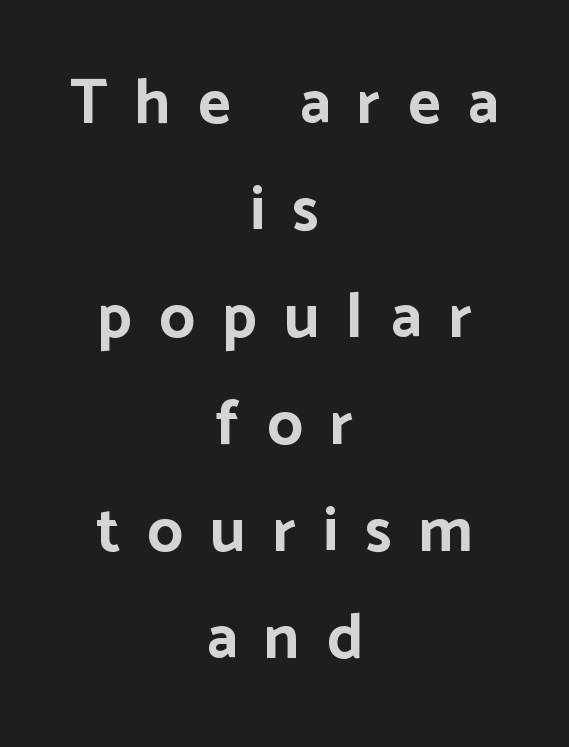
Typesetter's note: full bold, strokes at maximum text heaviness. Baseline-to-baseline distance is the conventional proportion of letter height. A bare baseline throughout the passage. The rendering uses natural spacing where letterforms have individual widths. This sample uses a sans-serif face.
